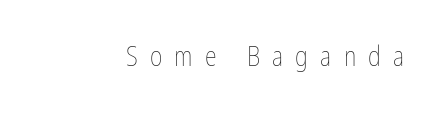
Unlike italic type, these characters show no tilt at all. A bare baseline throughout the passage. Heft: none added — not bold. Between one letter and the next there's a generous, obvious gap.
